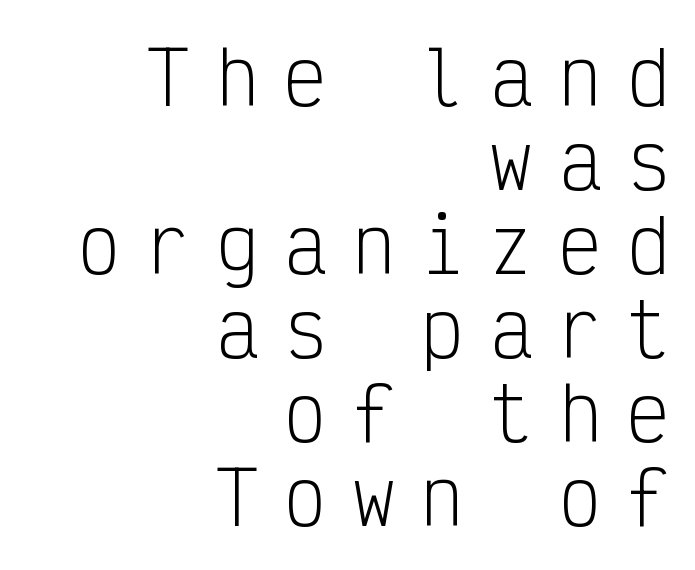
The image shows 73 px light, condensed sans-serif type, upright, monospaced; set right-aligned, tight line spacing (1.15x), unusually wide letter spacing (+0.34 em), not underlined; low stroke contrast and a medium x-height.
